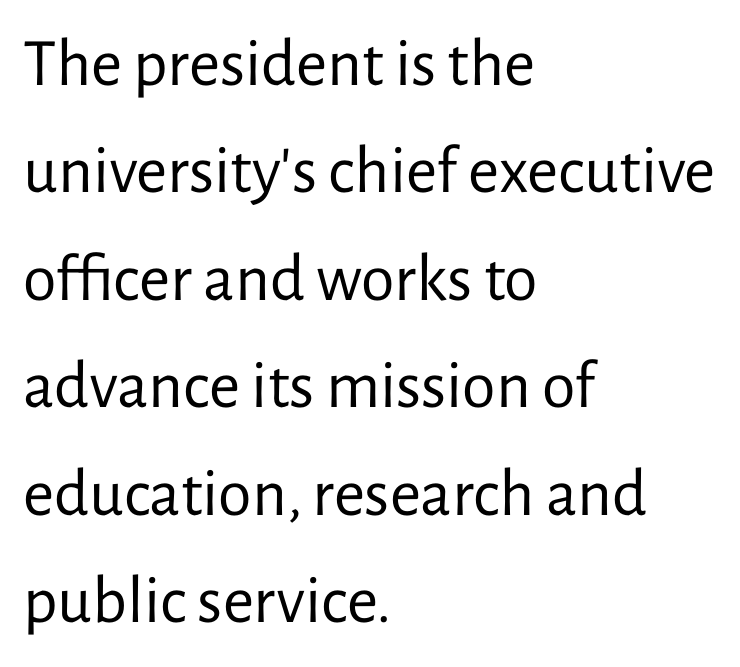
Nothing heavy about these letters — not bold at all. You could not count columns in this text — the font is proportionally spaced. The gaps between neighbouring characters are ordinary and unremarkable. All the whitespace from short lines collects on the right. The lettering holds an erect, upright posture throughout.
